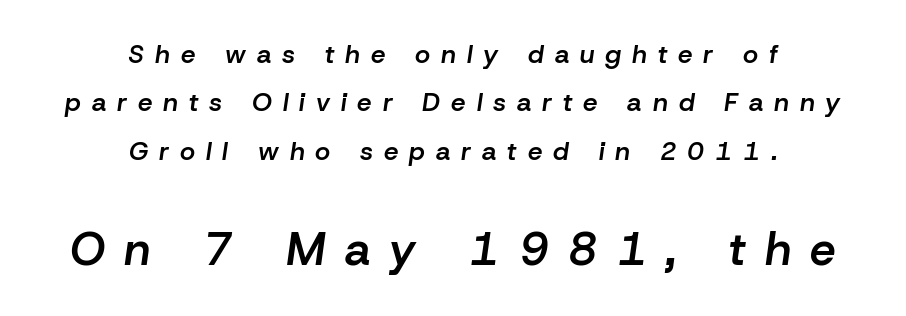
The image shows 46 px semibold type, italic (leaning right); set centered, line spacing 1.86x, unusually wide letter spacing (+0.42 em), not underlined; the second (bottom) block is 1.77x larger; low stroke contrast and a medium x-height.
